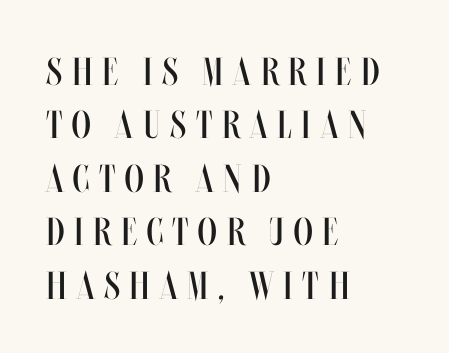
{"italic": "no", "bold": "no", "weight": "regular", "width": "condensed", "stroke_contrast": "medium", "x_height": "large", "monospaced": "no", "underline": "no", "align": "left", "line_spacing": "normal", "line_spacing_ratio": 1.37, "letter_spacing": "wide", "letter_spacing_em": 0.25, "glyph_px": 39}
